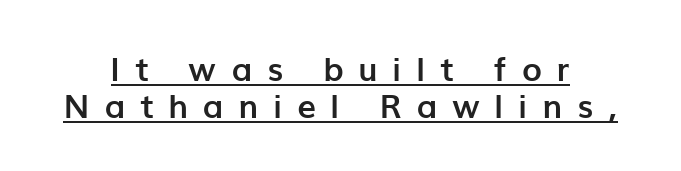
Posture: straight, roman, zero tilt. The tracking reads as deliberately expanded to a designer's eye. Is the block centered? Yes — each line is placed symmetrically about the middle. Heavy-handed strokes throughout: this text is bold. A sans-serif font was chosen for this passage. Proportional: the letters do not fall into vertical columns.
